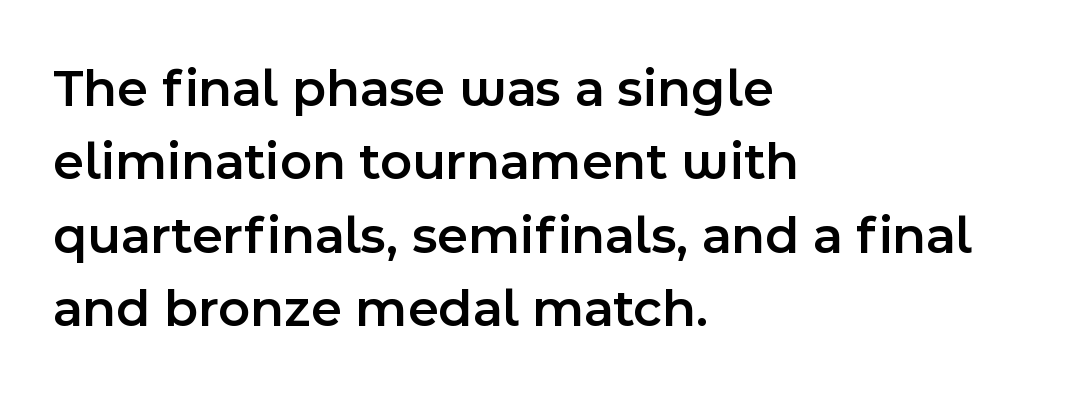
The baseline area is clear. In CSS terms this would be text-align: left. In terms of leading, this rendering sits right in the middle. Does the weight exceed regular? Yes, but only to semibold.
